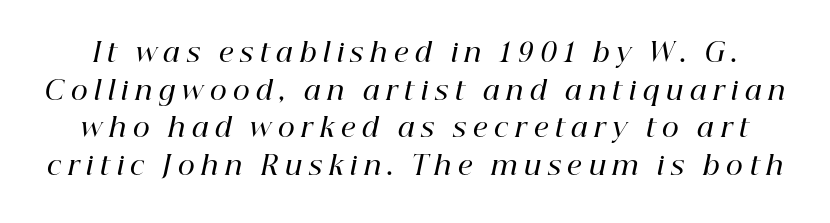
The image shows 26 px text type, italic (leaning right); set normal line spacing (1.45x), unusually wide letter spacing (+0.26 em), not underlined.
